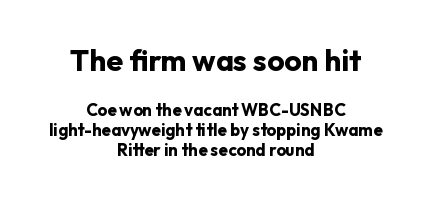
{"serif": "no", "italic": "no", "bold": "yes", "weight": "bold", "width": "normal", "stroke_contrast": "low", "x_height": "medium", "monospaced": "no", "underline": "no", "align": "center", "line_spacing": "tight", "line_spacing_ratio": 1.15, "letter_spacing": "normal", "letter_spacing_em": 0.0, "larger_block": "first", "size_ratio": 1.76, "glyph_px": 30}
